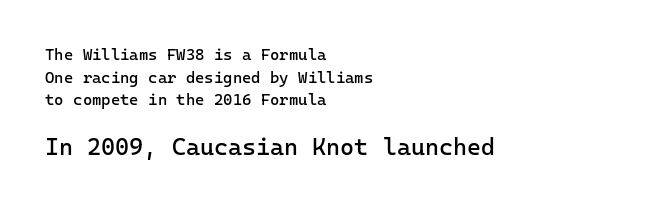
Q: Is the text bold? A: No.
Q: Is the text italic (slanted)? A: No, it is upright.
Q: Is the text underlined? A: No.
Q: How is the paragraph aligned? A: Left-aligned.
Q: Is the spacing between letters normal or unusually wide? A: Normal.
Q: Is the spacing between lines tight, normal or loose? A: Normal.
Q: Which block of text is set in a larger size, the first (top) or the second (bottom)? A: The second (bottom) one.
